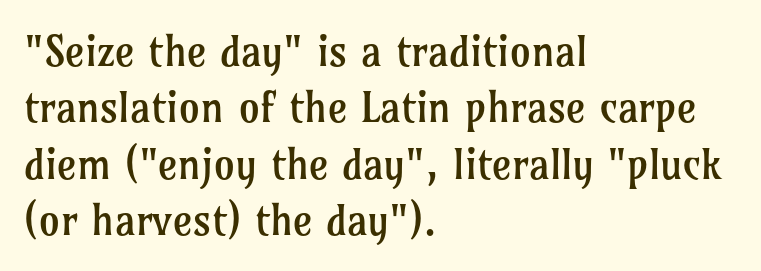
{"serif": "yes", "italic": "no", "bold": "no", "weight": "regular", "width": "normal", "stroke_contrast": "low", "x_height": "medium", "monospaced": "no", "underline": "no", "align": "left", "line_spacing": "normal", "line_spacing_ratio": 1.34, "letter_spacing": "normal", "letter_spacing_em": 0.0, "glyph_px": 42}
